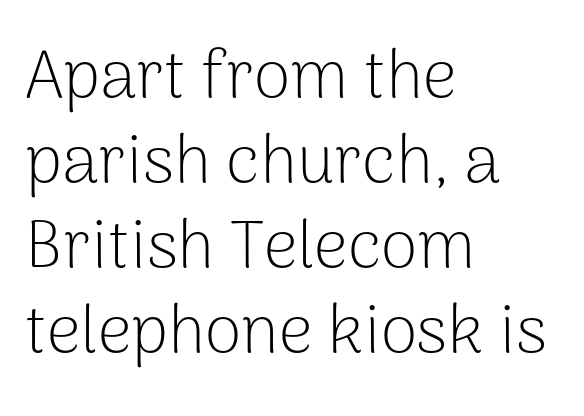
Q: Is the text bold? A: No.
Q: Is the text italic (slanted)? A: No, it is upright.
Q: Is the typeface a serif or a sans-serif typeface? A: Sans-serif.
Q: Is the text underlined? A: No.
Q: How is the paragraph aligned? A: Left-aligned.
Q: Is the spacing between letters normal or unusually wide? A: Normal.
Q: Is the spacing between lines tight, normal or loose? A: Normal.
Q: Width (condensed, normal, or wide)? A: Normal.
Q: Stroke contrast? A: Low.
Q: x-height? A: Medium.
Q: Monospaced? A: No.
